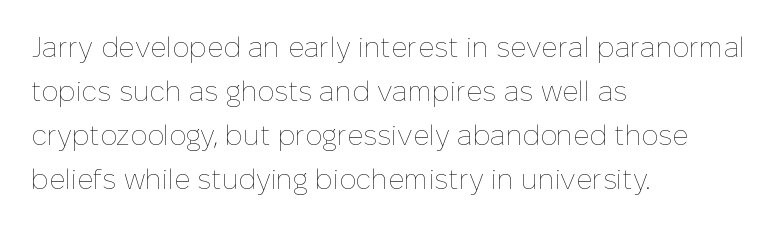
{"italic": "no", "bold": "no", "weight": "thin", "width": "normal", "stroke_contrast": "low", "x_height": "medium", "monospaced": "no", "underline": "no", "align": "left", "line_spacing": "normal", "line_spacing_ratio": 1.57, "letter_spacing": "normal", "letter_spacing_em": 0.0, "glyph_px": 28}
